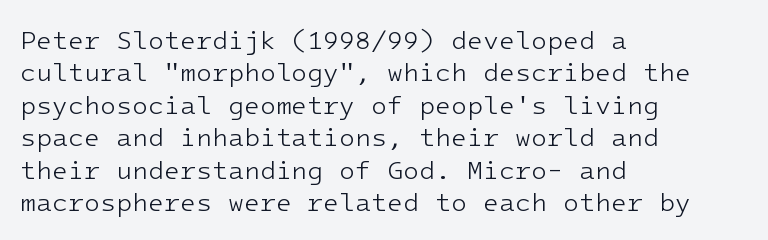
Q: Is the text bold? A: No.
Q: Is the text italic (slanted)? A: No, it is upright.
Q: Is the text underlined? A: No.
Q: How is the paragraph aligned? A: Left-aligned.
Q: Is the spacing between letters normal or unusually wide? A: Normal.
Q: Is the spacing between lines tight, normal or loose? A: Normal.
